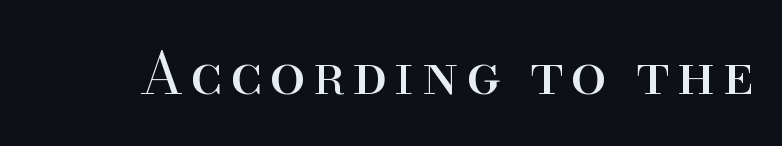
The image shows 58 px regular-weight serif type, upright; set not underlined; high stroke contrast and a small x-height.
